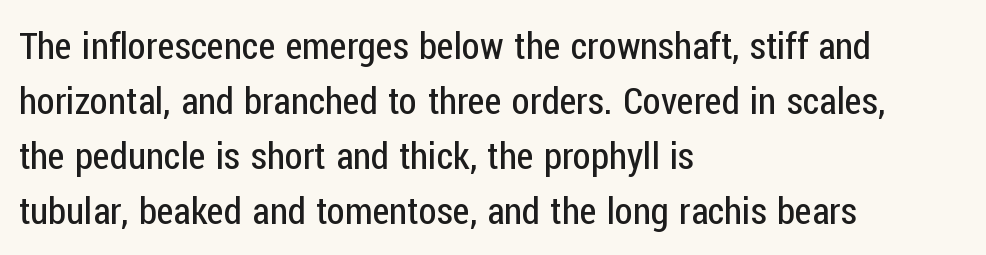
The image shows 37 px regular-weight, condensed sans-serif type, upright; set left-aligned, normal line spacing (1.49x), normal letter spacing, not underlined; low stroke contrast and a medium x-height.
